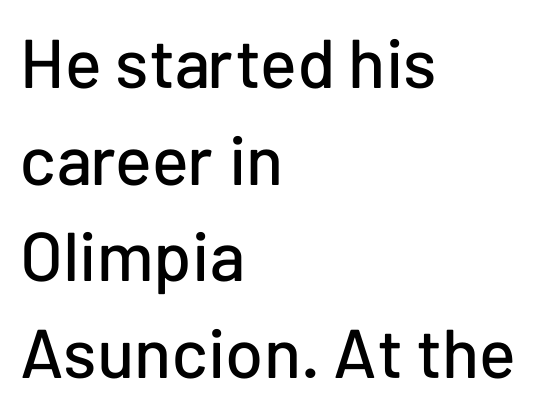
The image shows 69 px sans-serif type, upright; set left-aligned, normal line spacing (1.4x), normal letter spacing, not underlined; low stroke contrast and a medium x-height.
